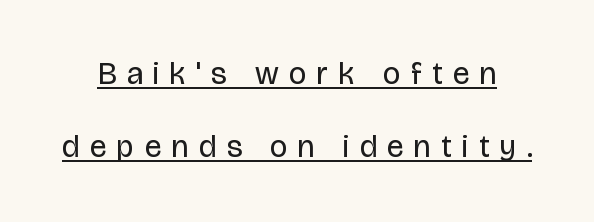
The image shows 31 px regular-weight, condensed sans-serif type, upright; set loose line spacing (2.36x), unusually wide letter spacing (+0.35 em), underlined; low stroke contrast and a large x-height.
